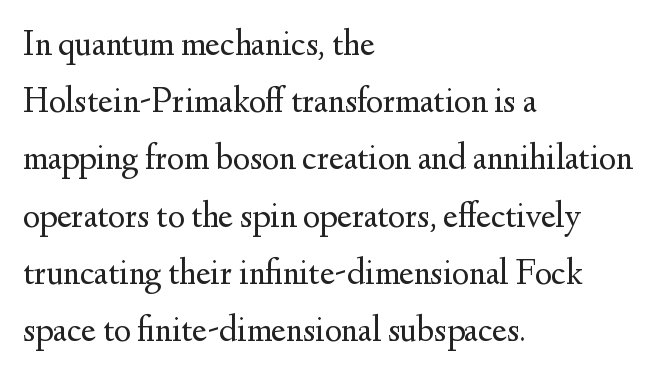
Line spacing here is normal. Horizontally, the lines are justified to the leading edge only. The passage shown is not underscored anywhere. No letter is thick-stroked: the sample isn't bold. Rendered with straight, roman letterforms.
